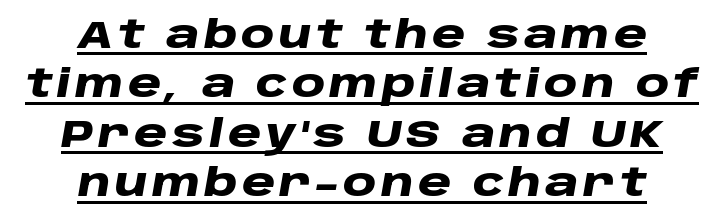
Horizontal alignment here is central, giving a formal, balanced look. The letters are bold, with thick, heavy strokes. Horizontal bands of white between lines are of average thickness. Varying glyph widths throughout — classic text-font behaviour. Students, observe the line beneath the letters — that is underlining.
